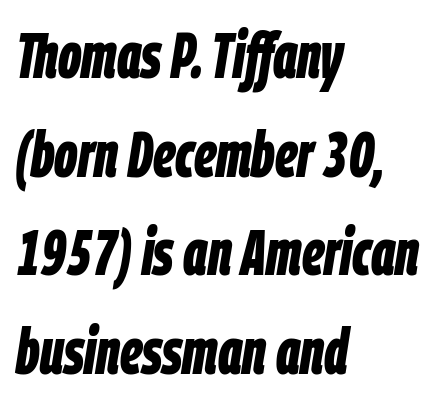
Q: Is the text bold? A: Yes.
Q: Is the text italic (slanted)? A: Yes, it leans right by about 9 degrees.
Q: Is the text underlined? A: No.
Q: How is the paragraph aligned? A: Left-aligned.
Q: Is the spacing between letters normal or unusually wide? A: Normal.
Q: Is the spacing between lines tight, normal or loose? A: Normal.
Q: Width (condensed, normal, or wide)? A: Condensed.
Q: Stroke contrast? A: Low.
Q: x-height? A: Large.
Q: Monospaced? A: No.
